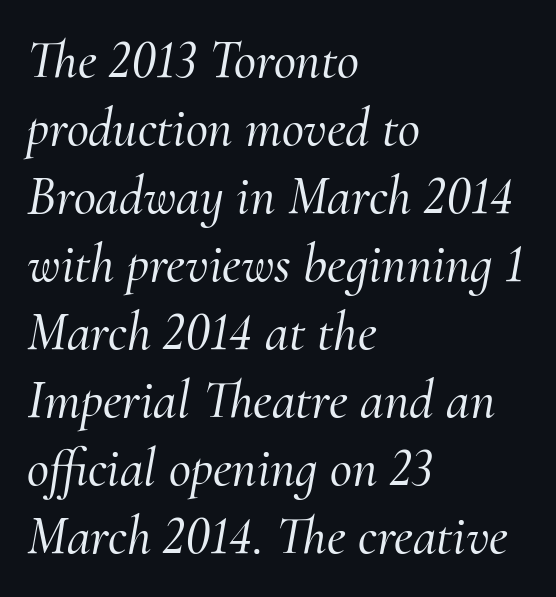
Horizontal alignment here is leftward, the default for most running prose. Emphasis-style slanted type is in use. The rendering uses a moderate line-height, typical for paragraphs. The designer went with a serif here, giving each stem small feet. Each word holds together tightly as a unit, with standard inter-letter gaps.
